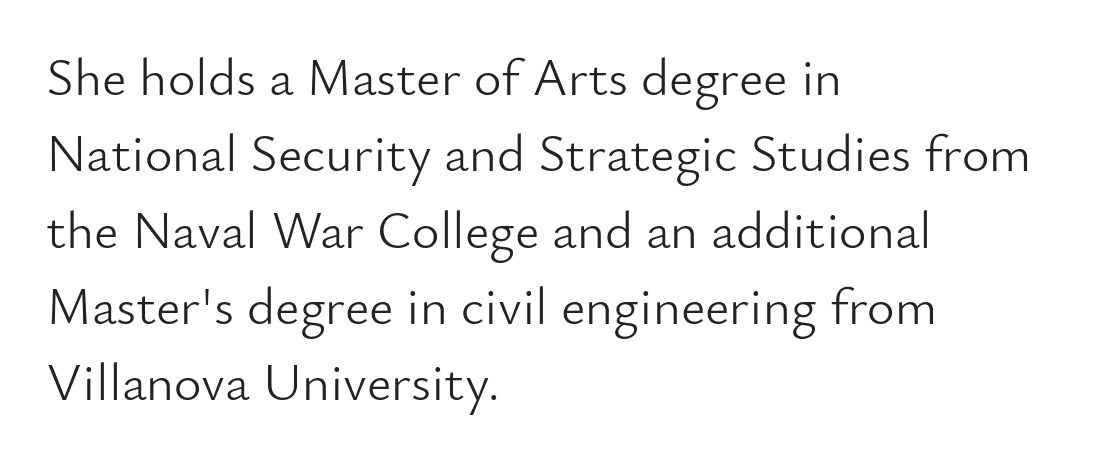
{"serif": "no", "italic": "no", "bold": "no", "weight": "light", "width": "normal", "stroke_contrast": "low", "x_height": "small", "monospaced": "no", "underline": "no", "align": "left", "line_spacing": "normal", "line_spacing_ratio": 1.44, "letter_spacing": "normal", "letter_spacing_em": 0.0, "glyph_px": 53}
